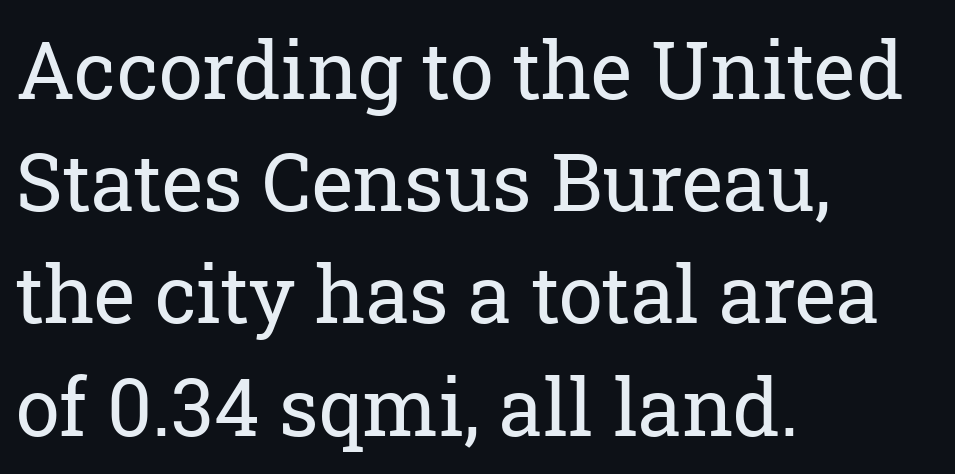
Q: Is the text bold? A: No.
Q: Is the text italic (slanted)? A: No, it is upright.
Q: Is the typeface a serif or a sans-serif typeface? A: Serif.
Q: Is the text underlined? A: No.
Q: How is the paragraph aligned? A: Left-aligned.
Q: Is the spacing between letters normal or unusually wide? A: Normal.
Q: Is the spacing between lines tight, normal or loose? A: Normal.
Q: Width (condensed, normal, or wide)? A: Normal.
Q: Stroke contrast? A: Low.
Q: x-height? A: Medium.
Q: Monospaced? A: No.
